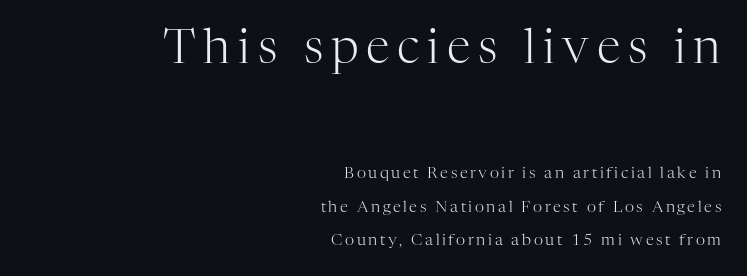
Q: Is the text bold? A: No.
Q: Is the text italic (slanted)? A: No, it is upright.
Q: Is the typeface a serif or a sans-serif typeface? A: Serif.
Q: Is the text underlined? A: No.
Q: How is the paragraph aligned? A: Right-aligned.
Q: Is the spacing between lines tight, normal or loose? A: Loose.
Q: Which block of text is set in a larger size, the first (top) or the second (bottom)? A: The first (top) one.
Q: Width (condensed, normal, or wide)? A: Normal.
Q: Stroke contrast? A: High.
Q: x-height? A: Medium.
Q: Monospaced? A: No.
